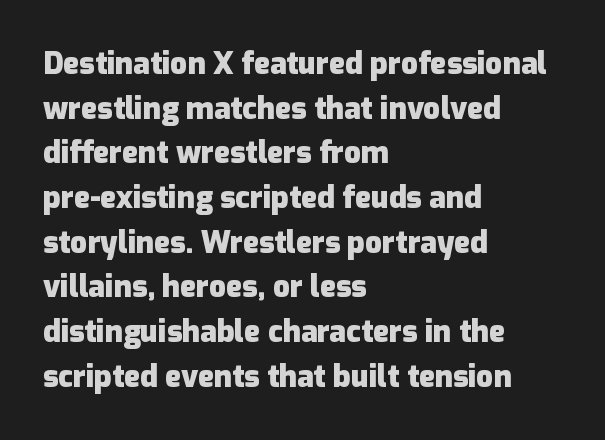
Q: Is the text bold? A: Yes.
Q: Is the text italic (slanted)? A: No, it is upright.
Q: Is the typeface a serif or a sans-serif typeface? A: Sans-serif.
Q: Is the text underlined? A: No.
Q: How is the paragraph aligned? A: Left-aligned.
Q: Is the spacing between letters normal or unusually wide? A: Normal.
Q: Is the spacing between lines tight, normal or loose? A: Normal.
Q: Width (condensed, normal, or wide)? A: Normal.
Q: Stroke contrast? A: Low.
Q: x-height? A: Medium.
Q: Monospaced? A: No.
